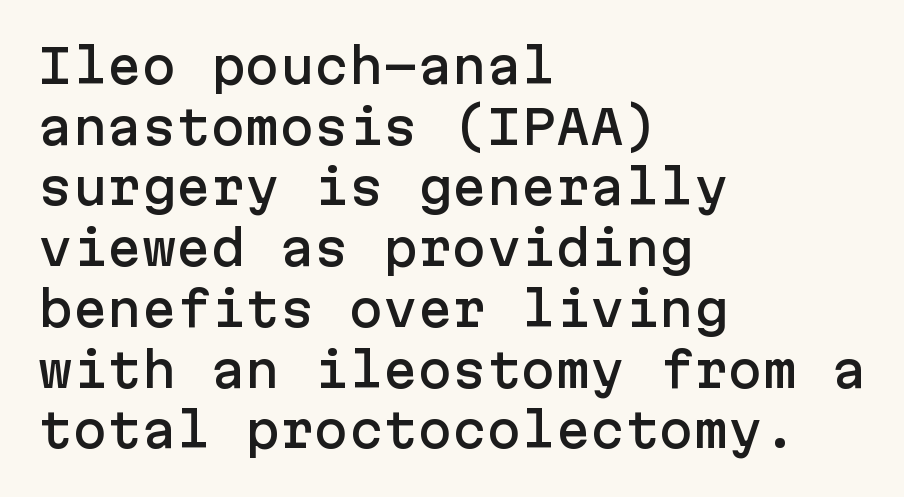
Q: Is the text italic (slanted)? A: No, it is upright.
Q: Is the typeface a serif or a sans-serif typeface? A: Sans-serif.
Q: Is the text underlined? A: No.
Q: How is the paragraph aligned? A: Left-aligned.
Q: Is the spacing between letters normal or unusually wide? A: Normal.
Q: Is the spacing between lines tight, normal or loose? A: Normal.
Q: Width (condensed, normal, or wide)? A: Normal.
Q: Stroke contrast? A: Low.
Q: x-height? A: Medium.
